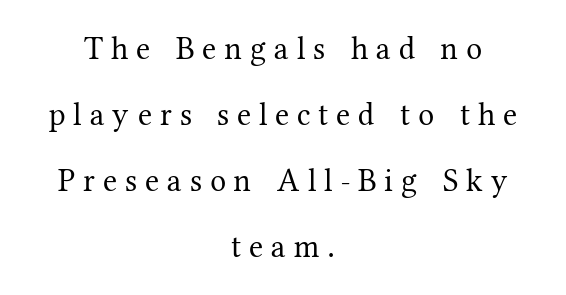
Does the leading feel generous? Absolutely, it's lavish. The words here are not underlined. Rendered with straight, roman letterforms. The typesetter chose a symmetrical, centered arrangement here. Yep, those are serifs on the letters. How are the letters spaced? Widely, with obvious added tracking.
